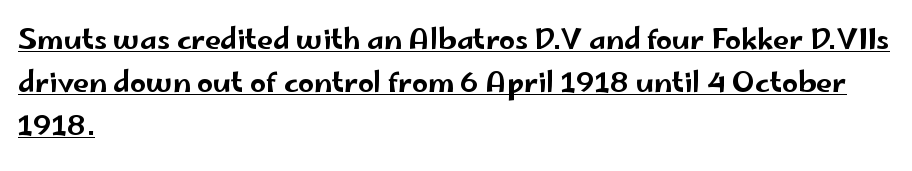
The image shows 28 px wide sans-serif type, upright; set left-aligned, normal line spacing (1.53x), normal letter spacing, underlined; low stroke contrast and a small x-height.
